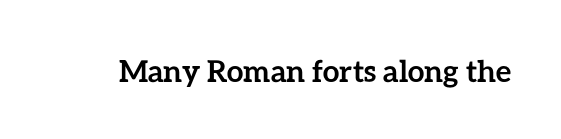
{"italic": "no", "bold": "yes", "weight": "semibold", "width": "normal", "stroke_contrast": "low", "x_height": "medium", "monospaced": "no", "underline": "no", "letter_spacing": "normal", "letter_spacing_em": 0.0, "glyph_px": 30}
